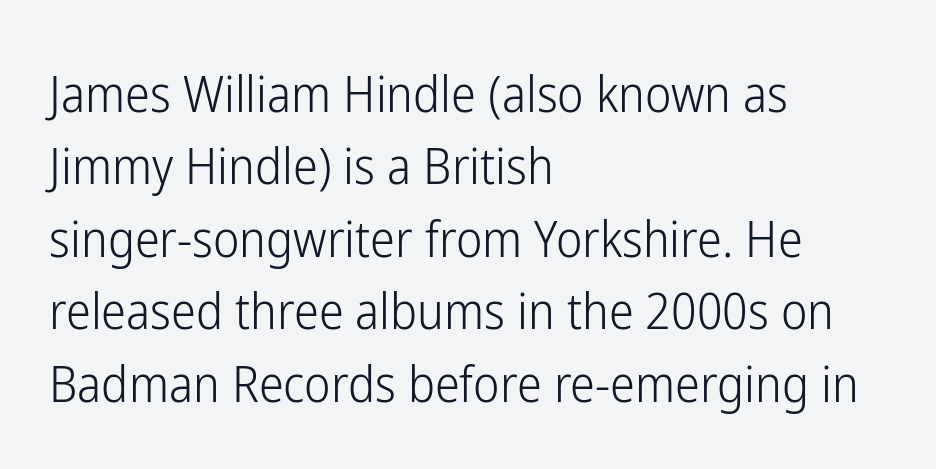
The gaps between neighbouring characters are ordinary and unremarkable. Each line starts at the same left margin while the right side varies. Regular leading. The glyphs are unaccompanied by any horizontal stroke below them. Looks like regular typesetting: each glyph gets only the width it needs. Notice how the stems are strictly vertical — no italics here.
